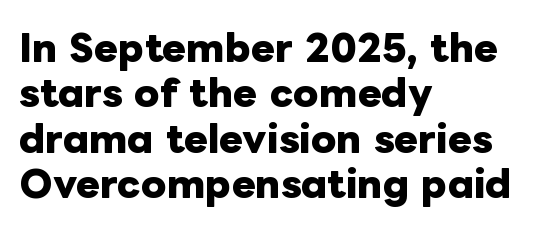
The image shows 36 px heavy type, upright; set left-aligned, normal line spacing (1.26x), normal letter spacing, not underlined; low stroke contrast and a medium x-height.
